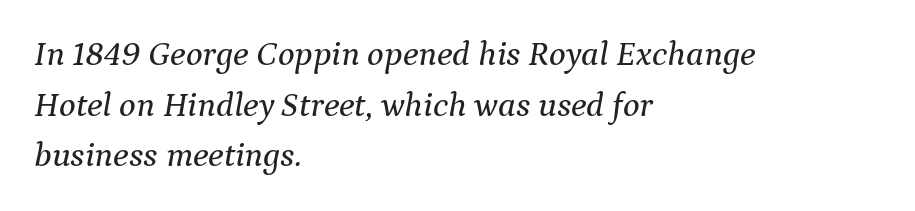
Spacing between characters is what you'd get straight out of the box. Italic? Definitely — the glyphs are oblique. Reading down the block, your eye returns to a fixed left position each line. Font category for this specimen: serif. Looks like regular typesetting: each glyph gets only the width it needs. The words here are not underlined.
